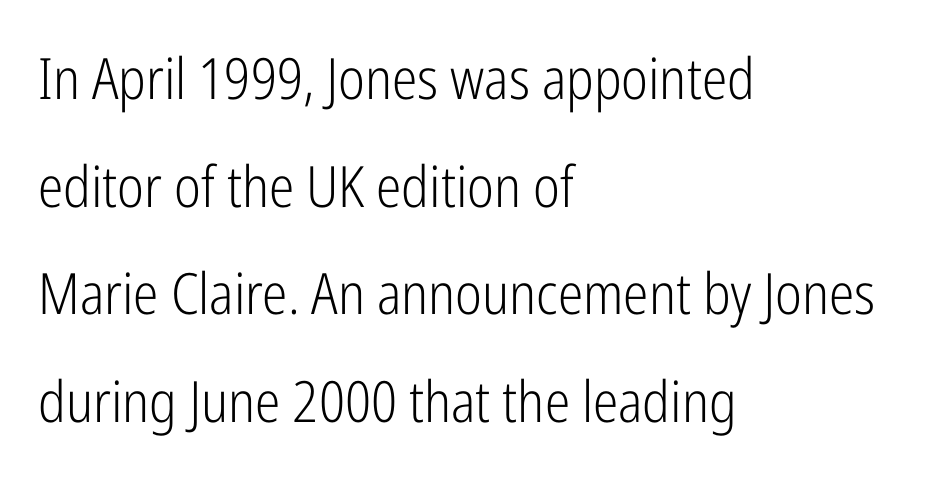
You could not count columns in this text — the font is proportionally spaced. Serifs: no, the terminals of the letterforms are clean. Words appear dense and cohesive because spacing is normal. Any mark beneath the type? The region is blank. Summary of weight: not heavy and not bold. Unlike italic type, these characters show no tilt at all.
